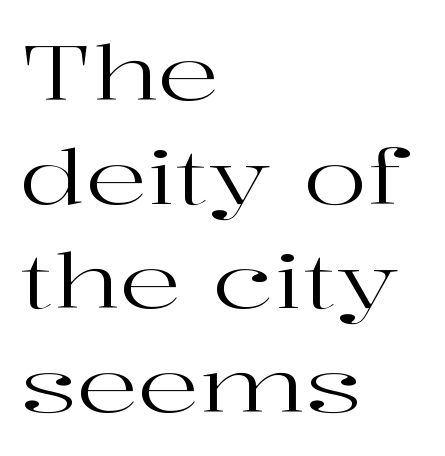
The image shows 76 px regular-weight, wide serif type, upright; set left-aligned, normal line spacing (1.37x), normal letter spacing, not underlined; high stroke contrast and a medium x-height.
